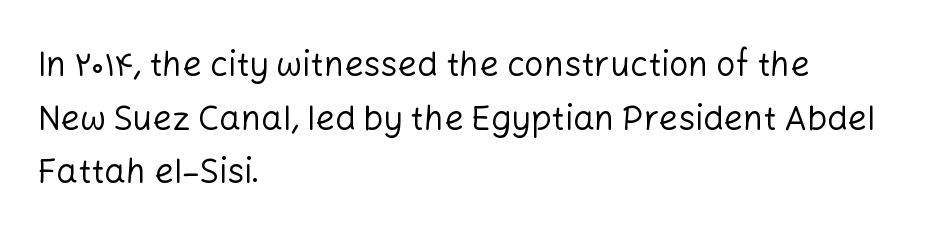
Evenly set lines give the paragraph a standard silhouette. Students, note that the glyphs here touch the page at normal intervals. Type without underlining. The strokes are not fattened; the text isn't bold. Proportional: the letters do not fall into vertical columns. This is roman type, the default non-slanted kind.
